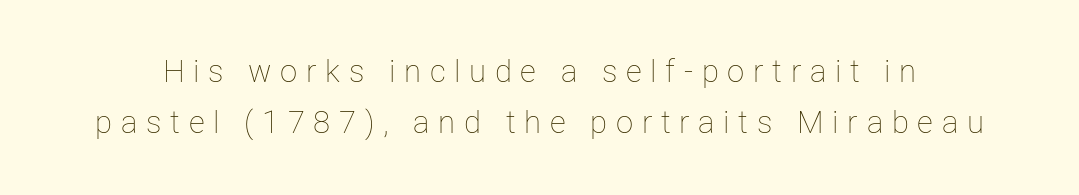
The image shows 31 px thin type, upright; set normal line spacing (1.65x), unusually wide letter spacing (+0.28 em), not underlined; low stroke contrast and a medium x-height.
